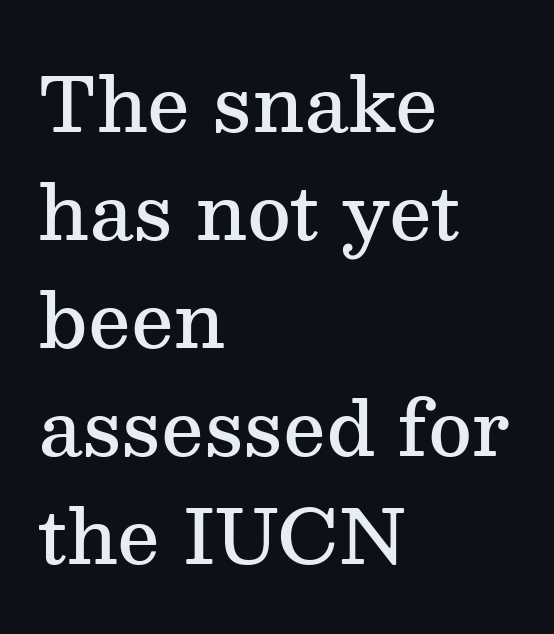
Q: Is the text bold? A: Semi-bold.
Q: Is the text italic (slanted)? A: No, it is upright.
Q: Is the typeface a serif or a sans-serif typeface? A: Serif.
Q: Is the text underlined? A: No.
Q: How is the paragraph aligned? A: Left-aligned.
Q: Is the spacing between letters normal or unusually wide? A: Normal.
Q: Is the spacing between lines tight, normal or loose? A: Normal.
Q: Width (condensed, normal, or wide)? A: Normal.
Q: Stroke contrast? A: Medium.
Q: x-height? A: Medium.
Q: Monospaced? A: No.
